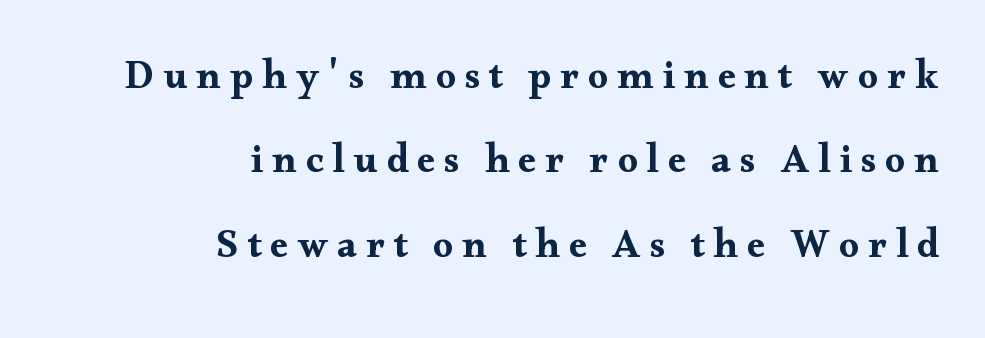
{"serif": "yes", "italic": "no", "width": "wide", "stroke_contrast": "medium", "x_height": "small", "monospaced": "no", "underline": "no", "align": "right", "line_spacing": "loose", "line_spacing_ratio": 2.11, "letter_spacing": "wide", "letter_spacing_em": 0.22, "glyph_px": 40}
